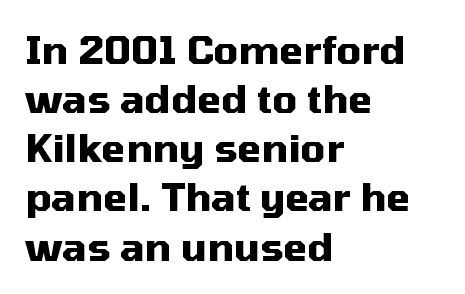
Q: Is the text bold? A: Yes.
Q: Is the text italic (slanted)? A: No, it is upright.
Q: Is the typeface a serif or a sans-serif typeface? A: Sans-serif.
Q: Is the text underlined? A: No.
Q: How is the paragraph aligned? A: Left-aligned.
Q: Is the spacing between letters normal or unusually wide? A: Normal.
Q: Is the spacing between lines tight, normal or loose? A: Normal.
Q: Width (condensed, normal, or wide)? A: Normal.
Q: Stroke contrast? A: Medium.
Q: x-height? A: Medium.
Q: Monospaced? A: No.
